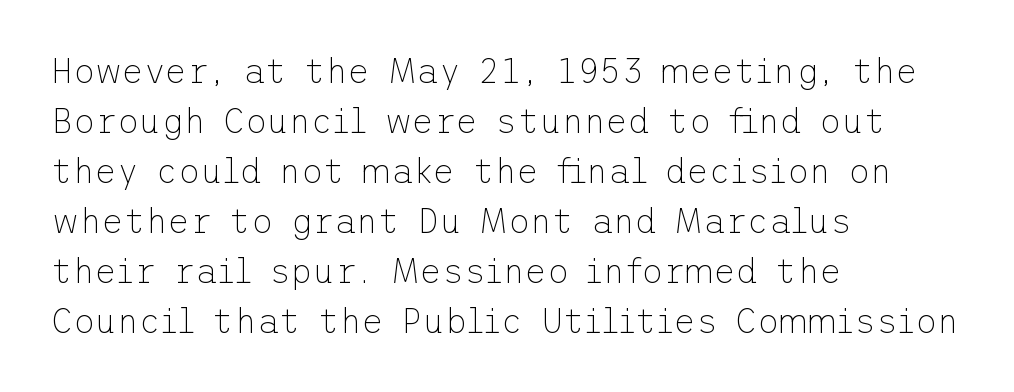
The letters carry no serifs — their stems end cleanly without finishing strokes. Does the copy run flush right? No — it runs flush left. The cut favours lightness, reaching ordinary text weight at its darkest. Leading matches the norm, producing a regular column. A clean baseline with only descenders dipping below it.
